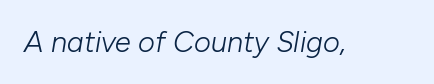
{"italic": "yes", "lean": "right", "slant_degrees": 10, "bold": "no", "weight": "light", "width": "normal", "stroke_contrast": "low", "x_height": "medium", "monospaced": "no", "underline": "no", "letter_spacing": "normal", "letter_spacing_em": 0.0, "glyph_px": 29}
